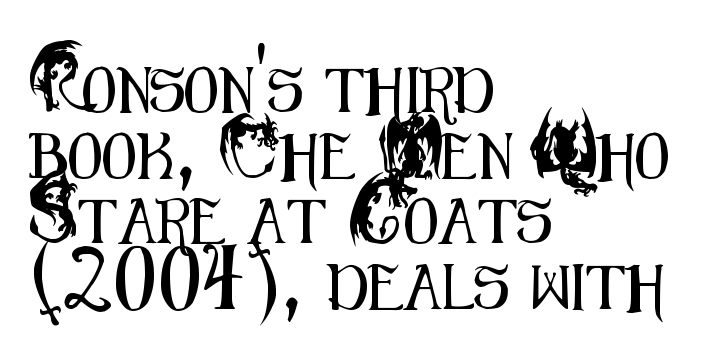
Q: Is the text italic (slanted)? A: No, it is upright.
Q: Is the typeface a serif or a sans-serif typeface? A: Sans-serif.
Q: Is the text underlined? A: No.
Q: How is the paragraph aligned? A: Left-aligned.
Q: Is the spacing between letters normal or unusually wide? A: Normal.
Q: Is the spacing between lines tight, normal or loose? A: Normal.
Q: Width (condensed, normal, or wide)? A: Condensed.
Q: Stroke contrast? A: Medium.
Q: x-height? A: Small.
Q: Monospaced? A: No.
